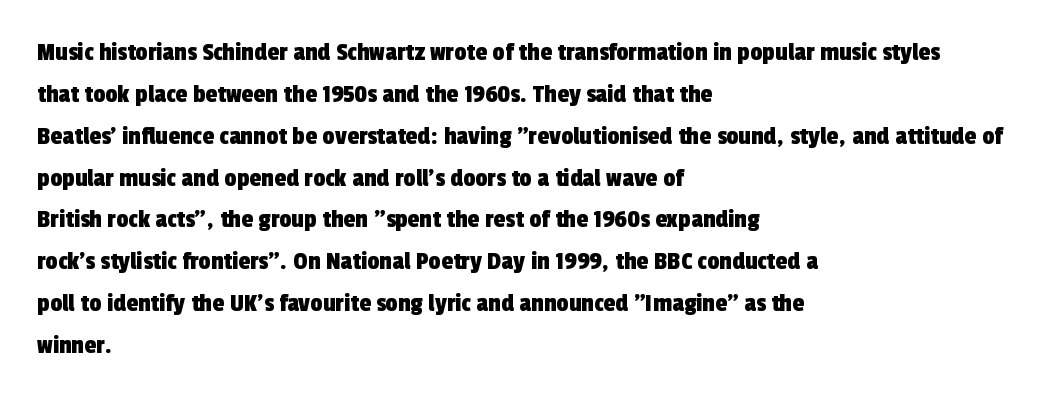
Regular leading. These lines are set flush left with a ragged right edge. The line texture is even and compact thanks to regular tracking. The area under the type is left untouched.
